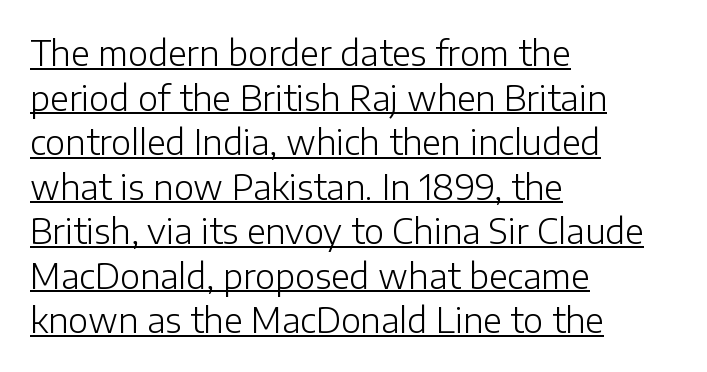
Inter-character spacing is left at the font's built-in metrics. Character widths vary here, with narrow letters taking less room than wide ones. Baseline-to-baseline distance is the conventional proportion of letter height. Which margin do the lines hug? The left one — the right edge is uneven.
